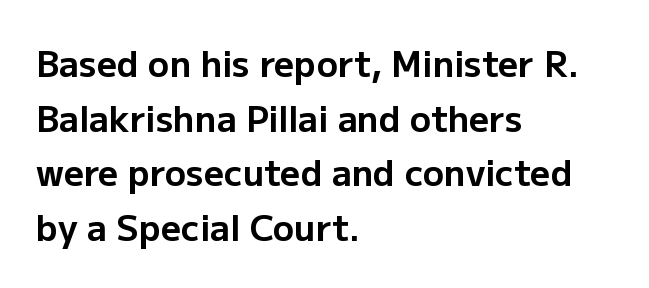
{"serif": "no", "italic": "no", "bold": "yes", "weight": "bold", "width": "normal", "stroke_contrast": "low", "x_height": "medium", "monospaced": "no", "underline": "no", "align": "left", "line_spacing": "normal", "line_spacing_ratio": 1.56, "letter_spacing": "normal", "letter_spacing_em": 0.0, "glyph_px": 35}
